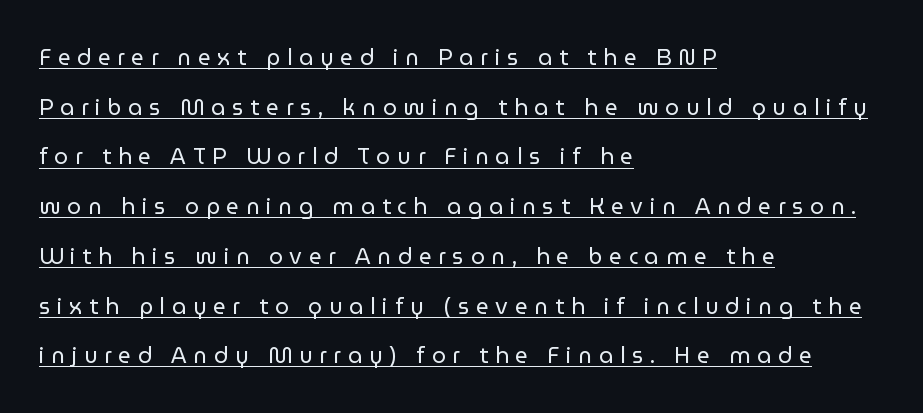
{"italic": "no", "bold": "no", "underline": "yes", "align": "left", "line_spacing": "loose", "line_spacing_ratio": 2.26, "letter_spacing": "wide", "letter_spacing_em": 0.31, "glyph_px": 22}
